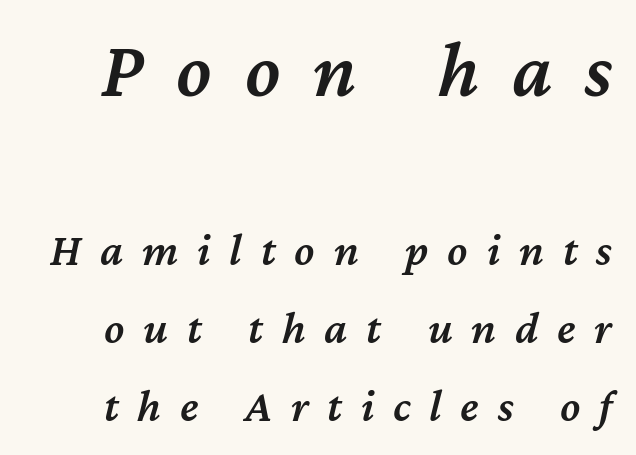
Normally led — the rows are evenly, conventionally spaced. Heft: intermediate — a semibold. Type size steps down from the first block to the second. The foot of each line stays bare and open. Loose tracking; the words dissolve into strings of separated letters.
